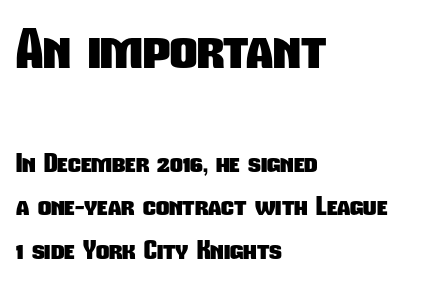
The image shows 53 px heavy, condensed sans-serif type; set left-aligned, normal line spacing (1.67x), normal letter spacing, not underlined; the first (top) block is 2.04x larger; low stroke contrast and a medium x-height.
